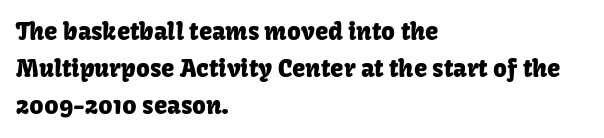
{"italic": "no", "underline": "no", "align": "left", "line_spacing": "normal", "line_spacing_ratio": 1.55, "letter_spacing": "normal", "letter_spacing_em": 0.0, "glyph_px": 24}
